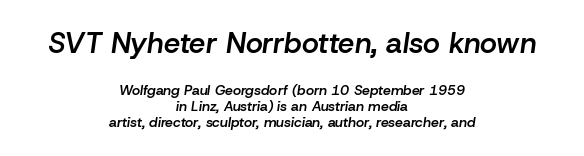
Q: Is the text bold? A: Semi-bold.
Q: Is the text italic (slanted)? A: Yes, it leans right by about 8 degrees.
Q: Is the text underlined? A: No.
Q: How is the paragraph aligned? A: Centered.
Q: Is the spacing between letters normal or unusually wide? A: Normal.
Q: Is the spacing between lines tight, normal or loose? A: Tight.
Q: Which block of text is set in a larger size, the first (top) or the second (bottom)? A: The first (top) one.
Q: Width (condensed, normal, or wide)? A: Normal.
Q: Stroke contrast? A: Low.
Q: x-height? A: Medium.
Q: Monospaced? A: No.
